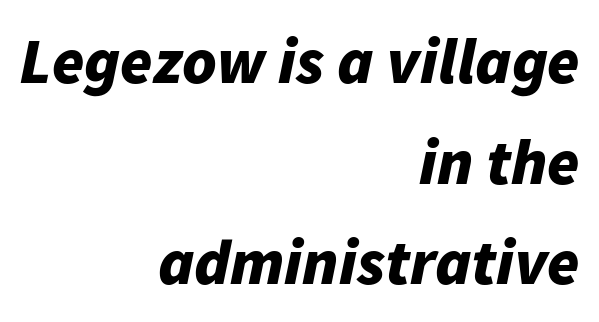
Students, this is bold: see how much ink each stroke carries. The words here are not underlined. Spacing verdict: proportional, widths tailored to each character. Does the copy run flush right? Yes — the right margin is perfectly even. The line texture is even and compact thanks to regular tracking. If you drew a line through each stem, it would be angled.
